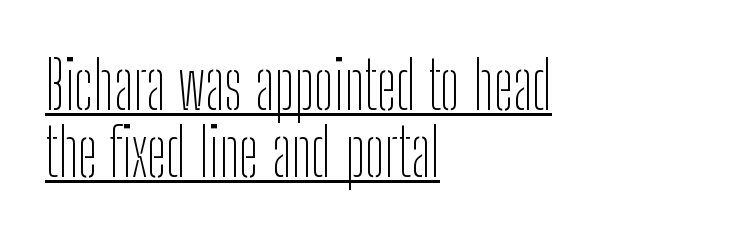
Q: Is the text bold? A: No.
Q: Is the text italic (slanted)? A: No, it is upright.
Q: Is the typeface a serif or a sans-serif typeface? A: Sans-serif.
Q: Is the text underlined? A: Yes.
Q: How is the paragraph aligned? A: Left-aligned.
Q: Is the spacing between letters normal or unusually wide? A: Normal.
Q: Is the spacing between lines tight, normal or loose? A: Tight.
Q: Width (condensed, normal, or wide)? A: Condensed.
Q: Stroke contrast? A: Low.
Q: x-height? A: Medium.
Q: Monospaced? A: No.
